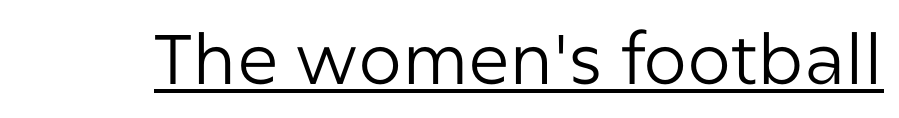
{"serif": "no", "italic": "no", "bold": "no", "weight": "regular", "width": "normal", "stroke_contrast": "low", "x_height": "medium", "monospaced": "no", "underline": "yes", "letter_spacing": "normal", "letter_spacing_em": 0.0, "glyph_px": 70}
